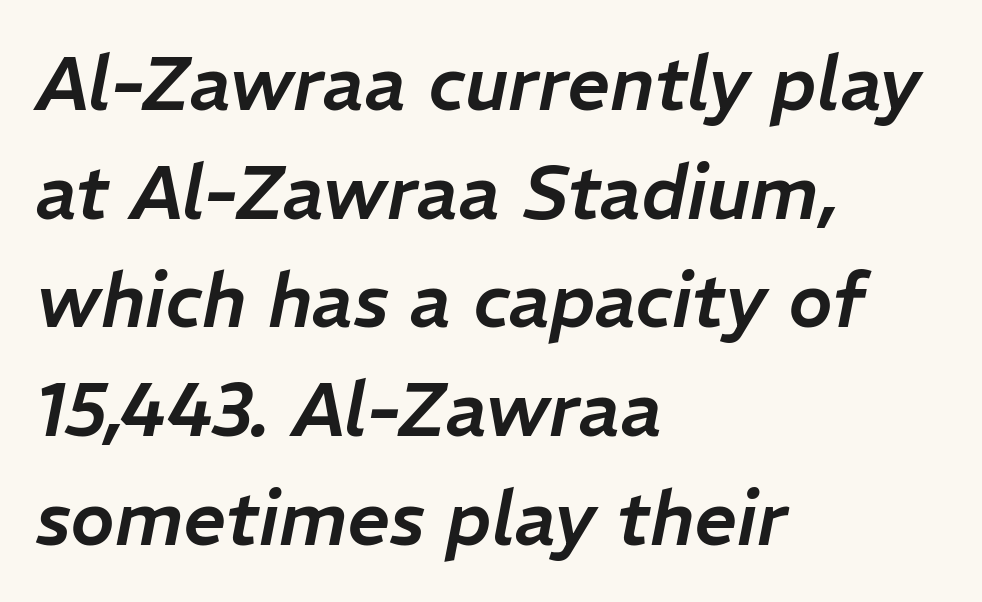
Q: Is the text italic (slanted)? A: Yes, it leans right by about 11 degrees.
Q: Is the text underlined? A: No.
Q: How is the paragraph aligned? A: Left-aligned.
Q: Is the spacing between letters normal or unusually wide? A: Normal.
Q: Is the spacing between lines tight, normal or loose? A: Normal.
Q: Width (condensed, normal, or wide)? A: Normal.
Q: Stroke contrast? A: Low.
Q: x-height? A: Medium.
Q: Monospaced? A: No.
